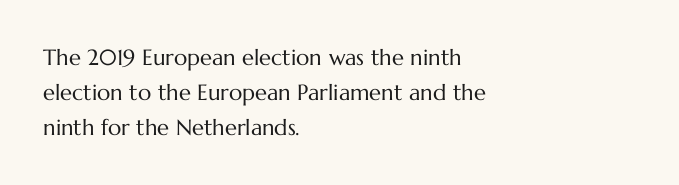
All the whitespace from short lines collects on the right. No extra tracking has been applied to these lines. Characters remain perfectly vertical along every line. The space beneath each line is pristine and unruled. Vertical stems look standard width or narrower in stroke.
